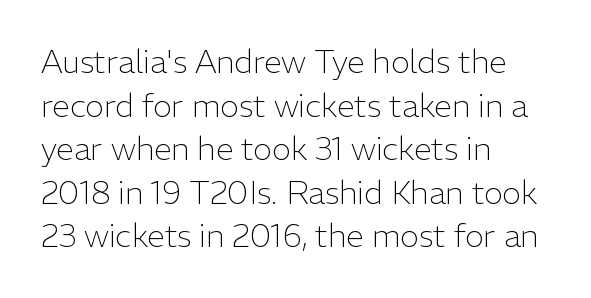
The image shows 32 px light sans-serif type, upright; set left-aligned, normal line spacing (1.36x), normal letter spacing, not underlined; low stroke contrast and a medium x-height.
